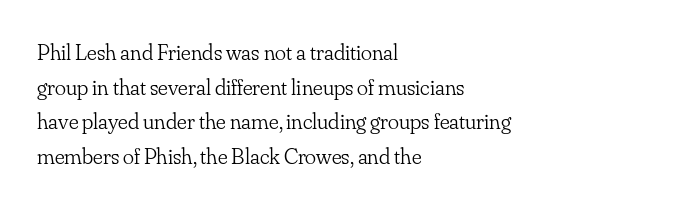
Vertical strokes here are truly vertical. Is the block centered? No — it sits flush against the left margin. Standard letterfit; no display-style spreading of the glyphs. This is not heavy type; no bold has been used.
